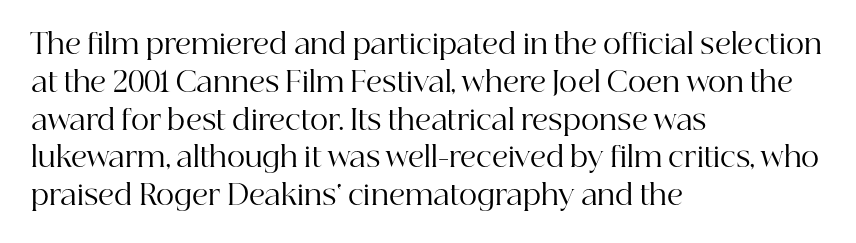
Q: Is the text bold? A: No.
Q: Is the text italic (slanted)? A: No, it is upright.
Q: Is the typeface a serif or a sans-serif typeface? A: Serif.
Q: Is the text underlined? A: No.
Q: How is the paragraph aligned? A: Left-aligned.
Q: Is the spacing between letters normal or unusually wide? A: Normal.
Q: Is the spacing between lines tight, normal or loose? A: Normal.
Q: Width (condensed, normal, or wide)? A: Normal.
Q: Stroke contrast? A: High.
Q: x-height? A: Medium.
Q: Monospaced? A: No.
